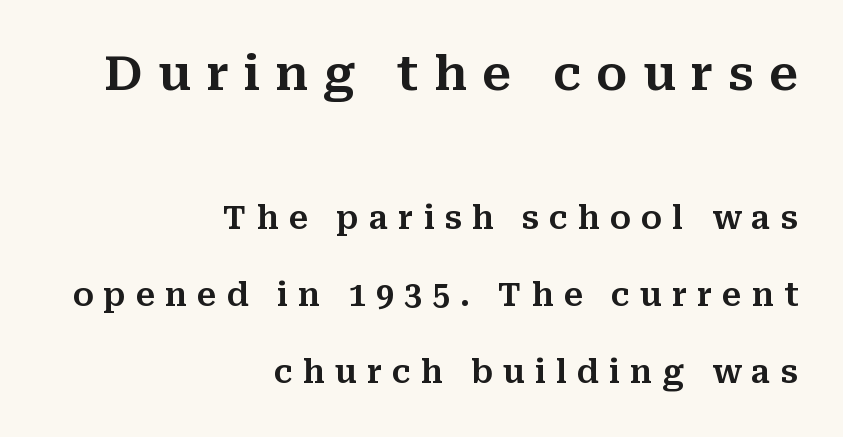
You get the large type first, then a drop to smaller type. Unmarked baselines from the first word to the last. Little horizontal feet cap the strokes, marking this as serif type. Character widths vary here, with narrow letters taking less room than wide ones.
